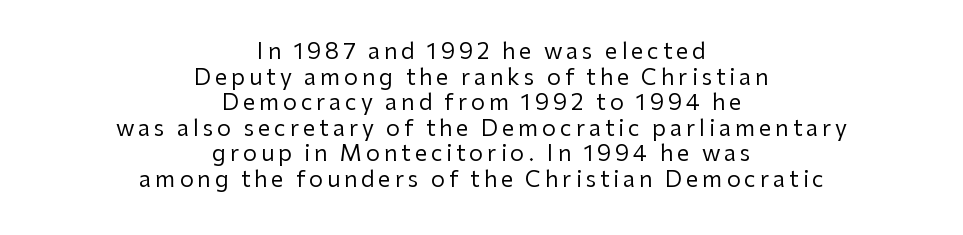
The words here are not underlined. Weight: regular or lighter. Horizontal alignment here is central, giving a formal, balanced look. Nope, not italic — everything's standing straight.
